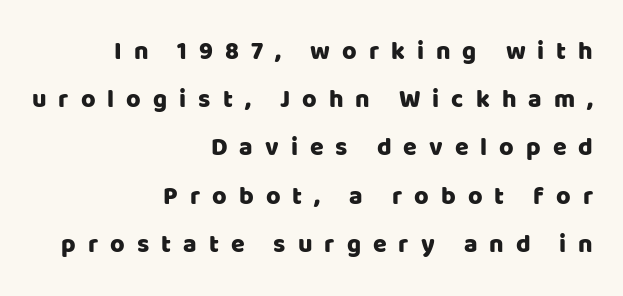
The image shows 25 px text type, upright; set right-aligned, loose line spacing (1.93x), unusually wide letter spacing (+0.48 em), not underlined.
